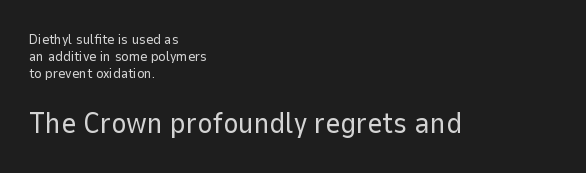
{"serif": "no", "italic": "no", "bold": "no", "weight": "regular", "width": "normal", "stroke_contrast": "low", "x_height": "medium", "monospaced": "no", "underline": "no", "align": "left", "line_spacing_ratio": 1.2, "letter_spacing": "normal", "letter_spacing_em": 0.0, "larger_block": "second", "size_ratio": 2.07, "glyph_px": 29}
